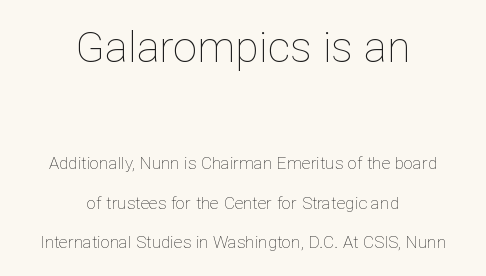
The image shows 43 px thin type, upright; set centered, loose line spacing (2.32x), normal letter spacing, not underlined; the first (top) block is 2.53x larger; low stroke contrast and a medium x-height.
